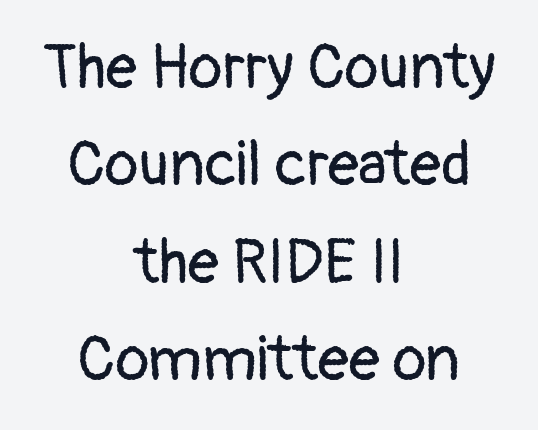
{"serif": "no", "italic": "no", "bold": "no", "weight": "regular", "width": "normal", "stroke_contrast": "low", "x_height": "medium", "monospaced": "no", "underline": "no", "align": "center", "line_spacing": "normal", "line_spacing_ratio": 1.57, "letter_spacing": "normal", "letter_spacing_em": 0.0, "glyph_px": 62}
